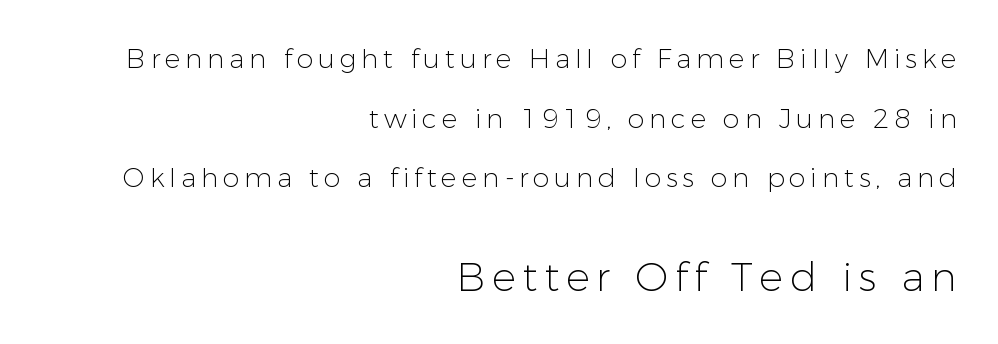
Q: Is the text bold? A: No.
Q: Is the text italic (slanted)? A: No, it is upright.
Q: Is the typeface a serif or a sans-serif typeface? A: Sans-serif.
Q: Is the text underlined? A: No.
Q: How is the paragraph aligned? A: Right-aligned.
Q: Is the spacing between lines tight, normal or loose? A: Loose.
Q: Which block of text is set in a larger size, the first (top) or the second (bottom)? A: The second (bottom) one.
Q: Width (condensed, normal, or wide)? A: Normal.
Q: Stroke contrast? A: Low.
Q: x-height? A: Medium.
Q: Monospaced? A: No.
